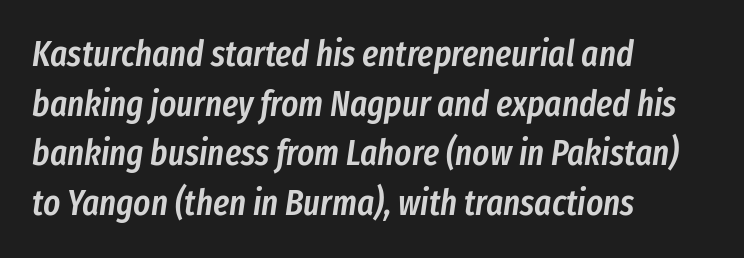
Is there much room between lines? A standard amount, neither cramped nor airy. Line starts are locked; line ends wander. Proportional: the letters do not fall into vertical columns. In terms of weight, the rendering is demibold, just under bold.
